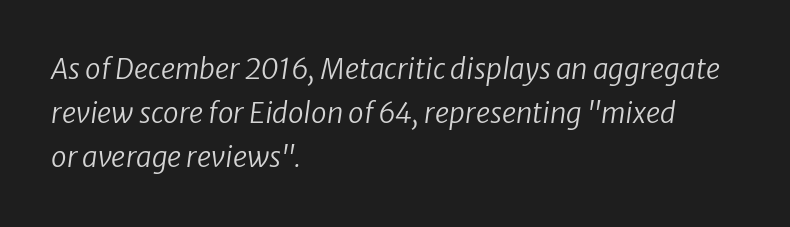
The image shows 28 px regular-weight type, italic (leaning right); set left-aligned, normal line spacing (1.58x), normal letter spacing, not underlined; low stroke contrast and a medium x-height.
